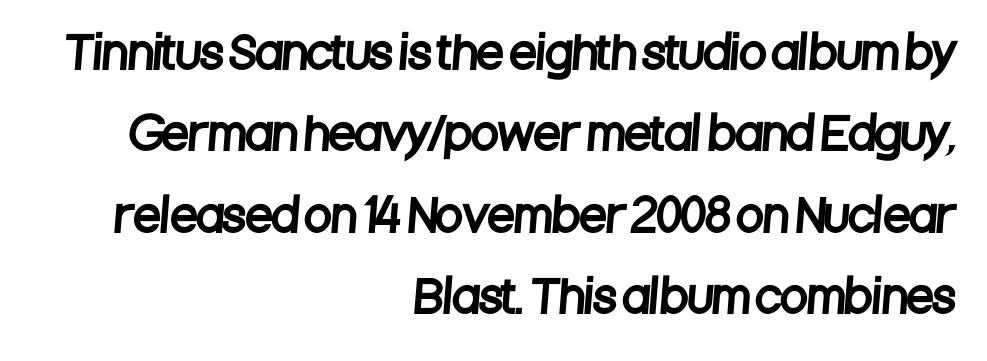
Q: Is the typeface a serif or a sans-serif typeface? A: Sans-serif.
Q: Is the text underlined? A: No.
Q: How is the paragraph aligned? A: Right-aligned.
Q: Is the spacing between letters normal or unusually wide? A: Normal.
Q: Width (condensed, normal, or wide)? A: Condensed.
Q: Stroke contrast? A: Low.
Q: x-height? A: Large.
Q: Monospaced? A: No.
